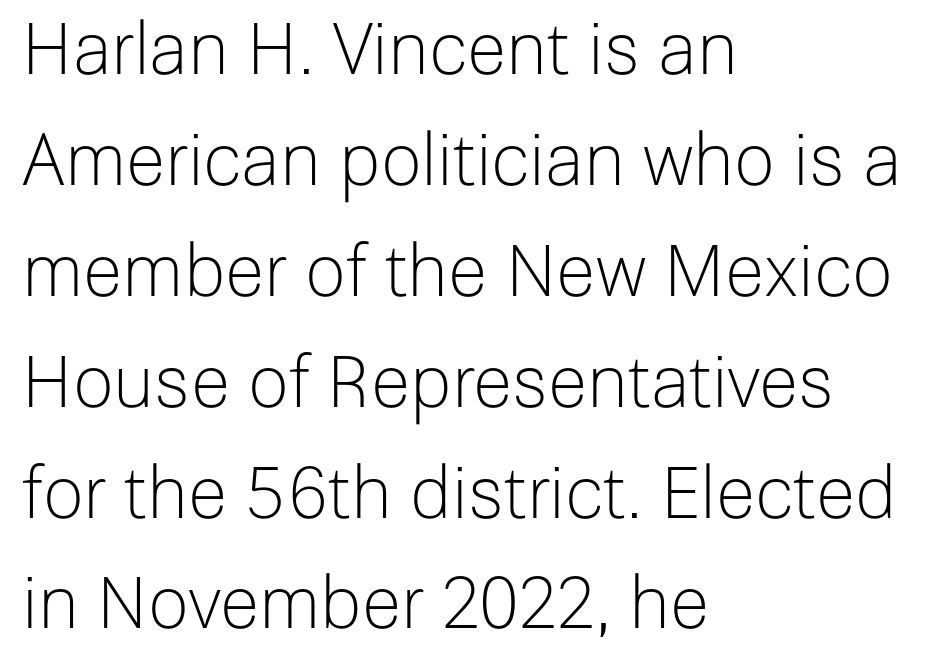
Q: Is the text bold? A: No.
Q: Is the text italic (slanted)? A: No, it is upright.
Q: Is the typeface a serif or a sans-serif typeface? A: Sans-serif.
Q: Is the text underlined? A: No.
Q: How is the paragraph aligned? A: Left-aligned.
Q: Is the spacing between letters normal or unusually wide? A: Normal.
Q: Is the spacing between lines tight, normal or loose? A: Normal.
Q: Width (condensed, normal, or wide)? A: Normal.
Q: Stroke contrast? A: Low.
Q: x-height? A: Medium.
Q: Monospaced? A: No.
